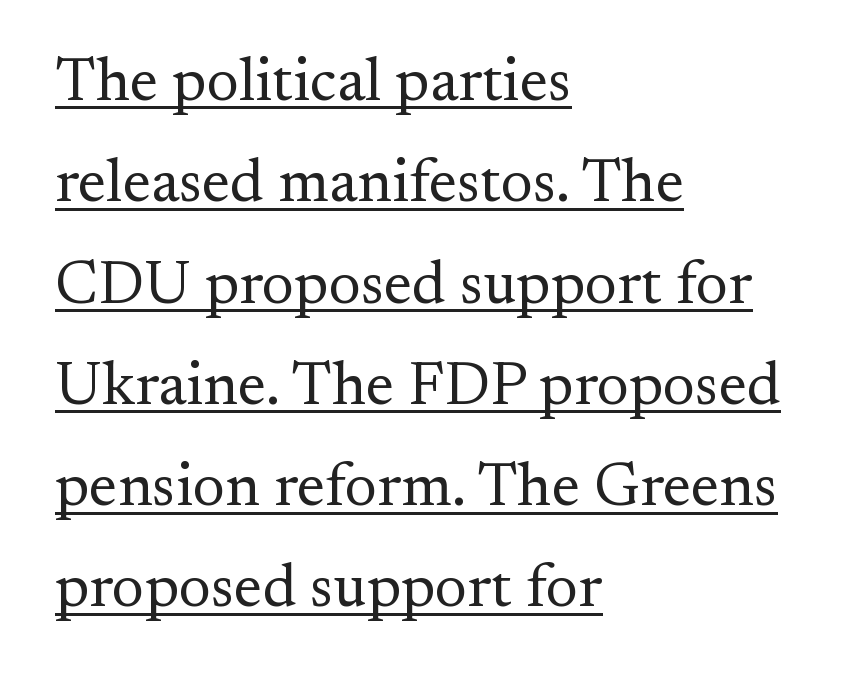
Notice how descenders clear the ascenders below comfortably — that's standard leading. Underline: present. Old-style or modern, the face here clearly has serifs. Does the lettering tilt? It doesn't — this is upright. These lines keep a tight, regular rhythm from letter to letter.
